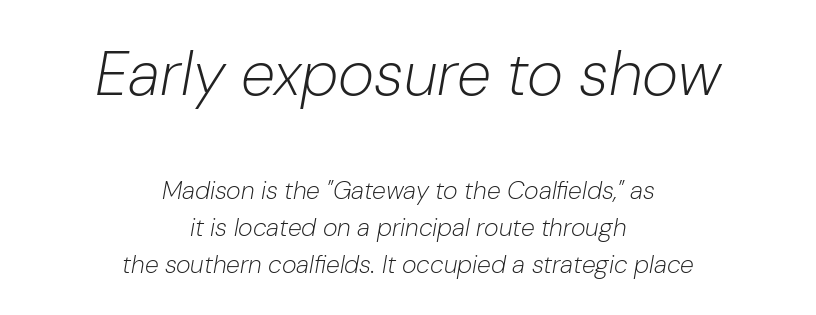
Q: Is the text bold? A: No.
Q: Is the text italic (slanted)? A: Yes, it leans right by about 10 degrees.
Q: Is the text underlined? A: No.
Q: How is the paragraph aligned? A: Centered.
Q: Is the spacing between letters normal or unusually wide? A: Normal.
Q: Is the spacing between lines tight, normal or loose? A: Normal.
Q: Which block of text is set in a larger size, the first (top) or the second (bottom)? A: The first (top) one.
Q: Width (condensed, normal, or wide)? A: Normal.
Q: Stroke contrast? A: Low.
Q: x-height? A: Medium.
Q: Monospaced? A: No.
